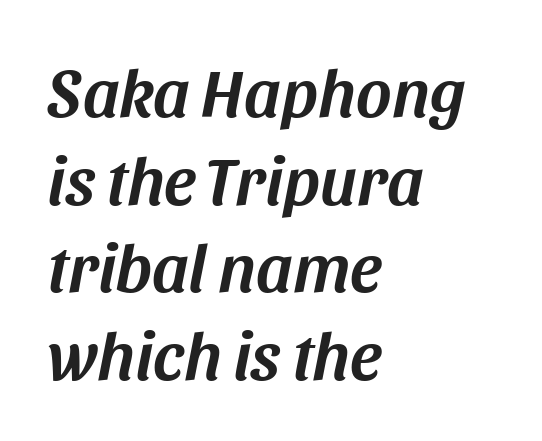
{"italic": "yes", "lean": "right", "slant_degrees": 11, "width": "normal", "stroke_contrast": "medium", "x_height": "large", "monospaced": "no", "underline": "no", "align": "left", "line_spacing": "normal", "line_spacing_ratio": 1.29, "letter_spacing": "normal", "letter_spacing_em": 0.0, "glyph_px": 68}
